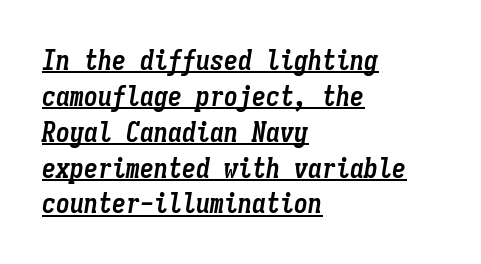
The image shows 28 px semibold, condensed type, italic (leaning right), monospaced; set left-aligned, normal line spacing (1.28x), normal letter spacing, underlined; low stroke contrast and a medium x-height.
